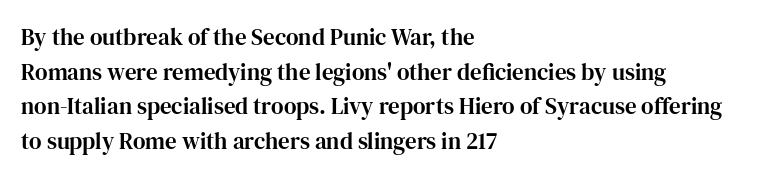
Students, observe: this is what conventionally led text looks like. Has an underline been added? It has not. Words appear dense and cohesive because spacing is normal. If you drew a ruler down the left edge, every line would touch it.
